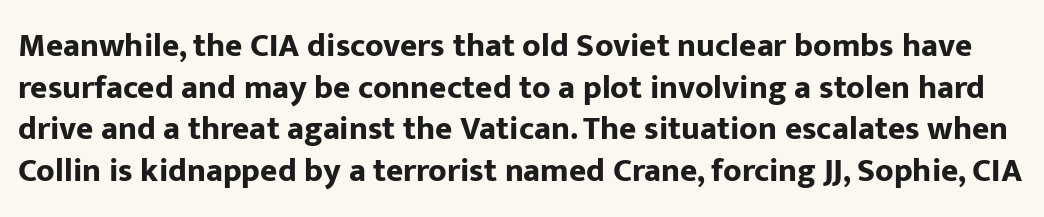
Students, observe: this is what conventionally led text looks like. It's the straight-up-and-down kind of type. Unmarked baselines from the first word to the last. A full-strength bold gives these letters their thick strokes. Here the glyphs are tracked normally, forming tight word shapes. The face used here is proportionally spaced, like ordinary book or web type.
